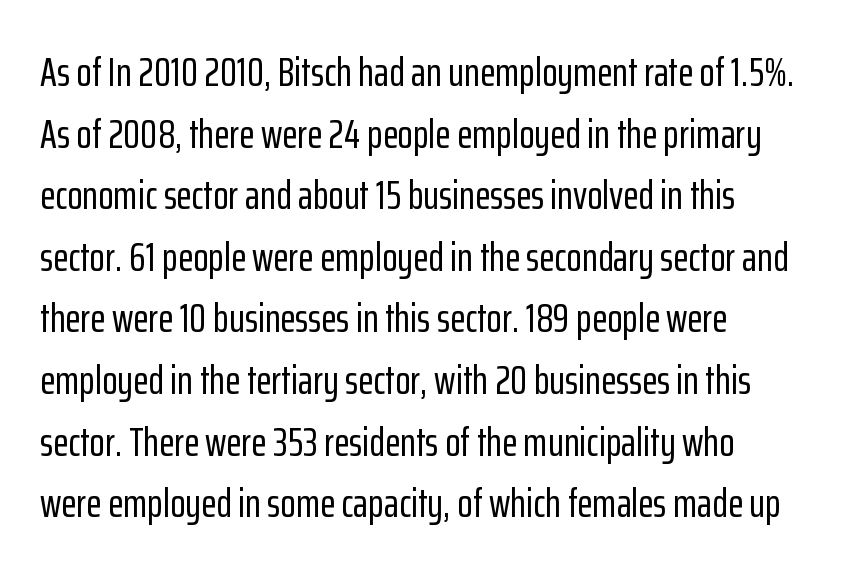
{"serif": "no", "italic": "no", "width": "condensed", "stroke_contrast": "low", "x_height": "medium", "monospaced": "no", "underline": "no", "line_spacing": "normal", "line_spacing_ratio": 1.54, "letter_spacing": "normal", "letter_spacing_em": 0.0, "glyph_px": 40}
